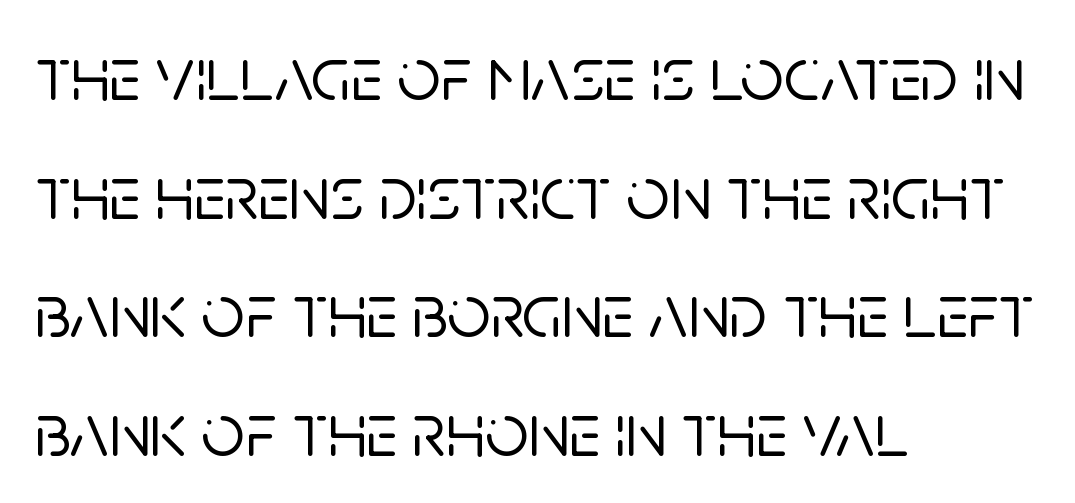
{"serif": "no", "italic": "no", "width": "normal", "stroke_contrast": "low", "x_height": "large", "monospaced": "no", "underline": "no", "align": "left", "line_spacing": "normal", "line_spacing_ratio": 1.56, "letter_spacing": "normal", "letter_spacing_em": 0.0, "glyph_px": 76}
